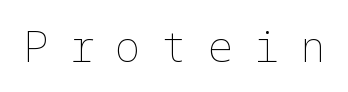
{"italic": "no", "bold": "no", "weight": "thin", "width": "normal", "stroke_contrast": "low", "x_height": "medium", "underline": "no", "letter_spacing": "wide", "letter_spacing_em": 0.5, "glyph_px": 42}
